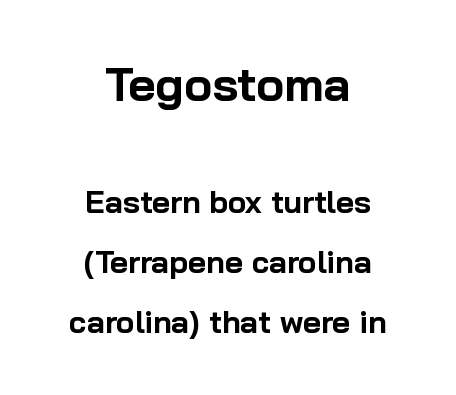
The tracking reads as untouched default to a designer's eye. Notice how the passage keeps no hard edge, just a central spine. The specimen reads as upright at a glance. Just letters on the line, the space beneath them empty. A typesetter would call this proportional, since set widths differ per character. Examine the stroke ends and you'll find no serifs.
